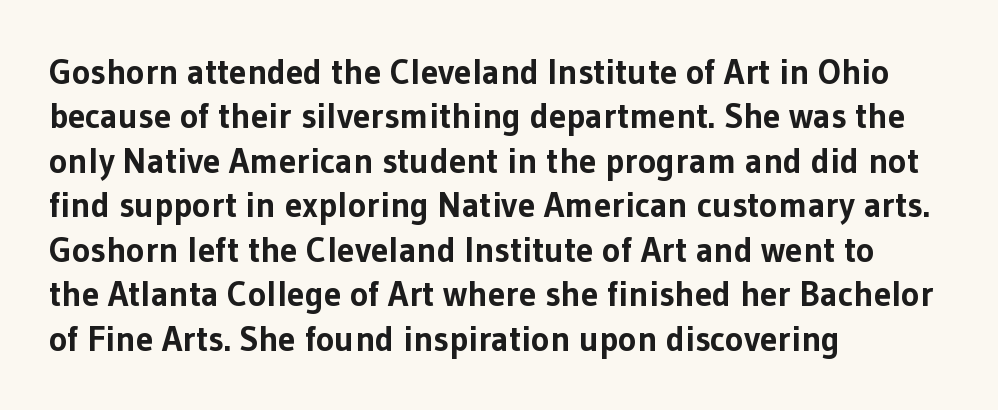
The letters advance in unequal steps, a hallmark of proportional type. Honestly, there is no underline to notice here at all. Does the type have serifs? No, each stem ends abruptly. This block has exactly the height ordinary leading produces. You'd pick this weight for a headline — it's a proper bold.
